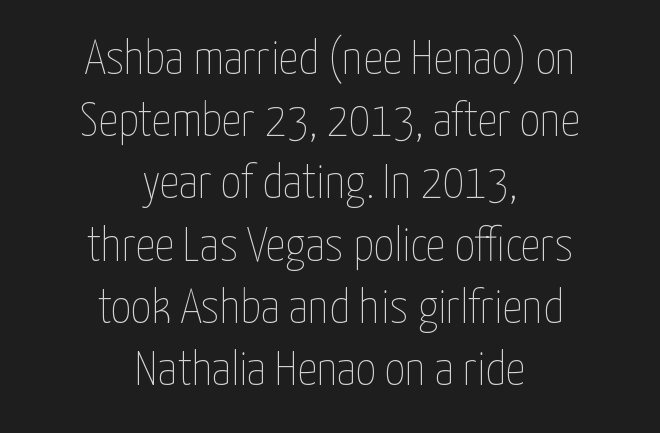
Q: Is the text bold? A: No.
Q: Is the text italic (slanted)? A: No, it is upright.
Q: Is the text underlined? A: No.
Q: How is the paragraph aligned? A: Centered.
Q: Is the spacing between letters normal or unusually wide? A: Normal.
Q: Is the spacing between lines tight, normal or loose? A: Normal.
Q: Width (condensed, normal, or wide)? A: Condensed.
Q: Stroke contrast? A: Low.
Q: x-height? A: Medium.
Q: Monospaced? A: No.
